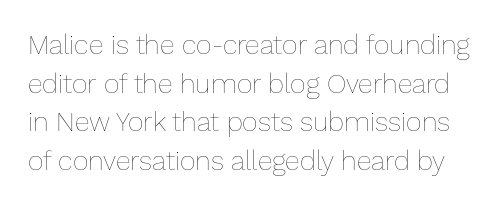
{"italic": "no", "bold": "no", "underline": "no", "line_spacing": "normal", "line_spacing_ratio": 1.43, "letter_spacing": "normal", "letter_spacing_em": 0.0, "glyph_px": 27}
